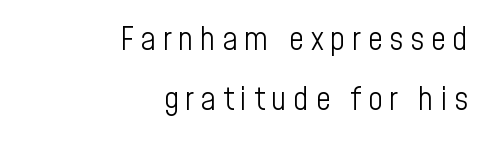
The image shows 33 px light, condensed sans-serif type, upright; set right-aligned, line spacing 1.83x, unusually wide letter spacing (+0.2 em), not underlined; low stroke contrast and a medium x-height.
